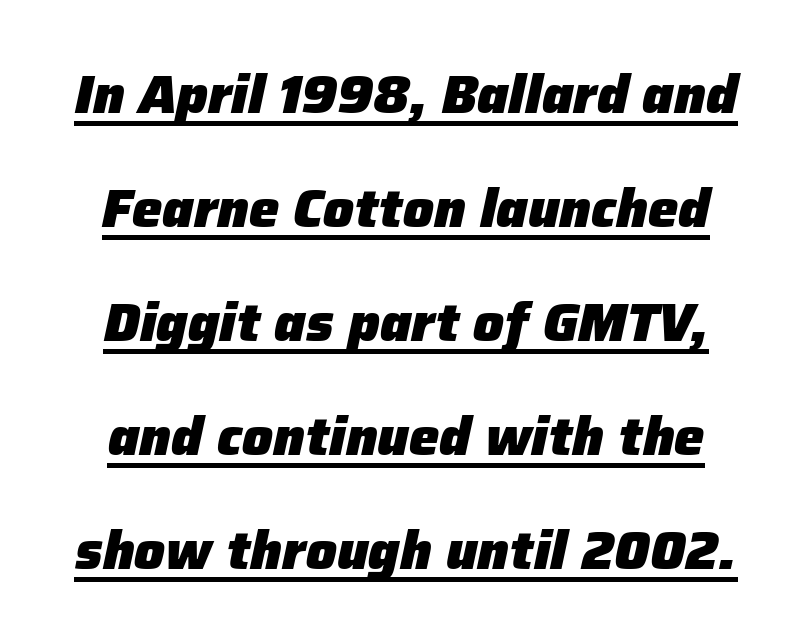
Does the lettering tilt? It does — this is italic. You could call the tracking neutral — neither tight nor loose. The lettering is marked with a stroke running underneath it. Notice the wide empty band between every row — that's loose leading. Its strokes are broad and dark, the hallmark of bold type. The letters advance in unequal steps, a hallmark of proportional type.
